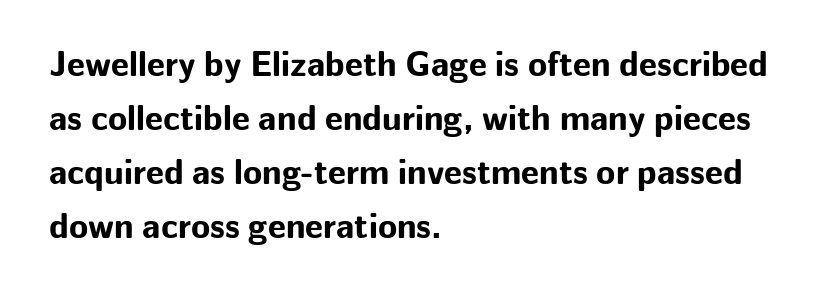
{"serif": "no", "italic": "no", "bold": "yes", "weight": "bold", "width": "normal", "stroke_contrast": "low", "x_height": "medium", "monospaced": "no", "underline": "no", "align": "left", "line_spacing": "normal", "line_spacing_ratio": 1.54, "letter_spacing": "normal", "letter_spacing_em": 0.0, "glyph_px": 35}
